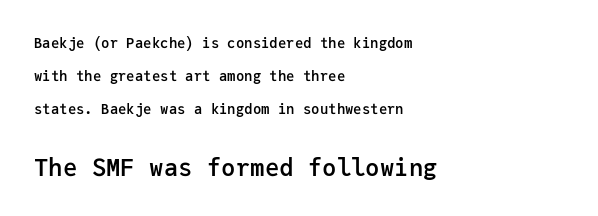
Q: Is the text bold? A: Semi-bold.
Q: Is the text italic (slanted)? A: No, it is upright.
Q: Is the text underlined? A: No.
Q: How is the paragraph aligned? A: Left-aligned.
Q: Is the spacing between letters normal or unusually wide? A: Normal.
Q: Is the spacing between lines tight, normal or loose? A: Loose.
Q: Which block of text is set in a larger size, the first (top) or the second (bottom)? A: The second (bottom) one.
